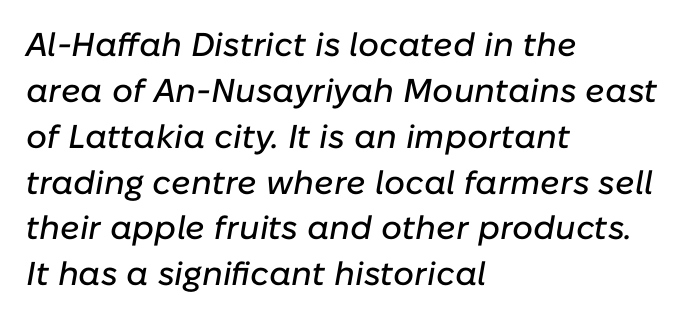
{"italic": "yes", "lean": "right", "slant_degrees": 10, "width": "normal", "stroke_contrast": "low", "x_height": "medium", "monospaced": "no", "underline": "no", "align": "left", "line_spacing": "normal", "line_spacing_ratio": 1.39, "letter_spacing": "normal", "letter_spacing_em": 0.0, "glyph_px": 33}
